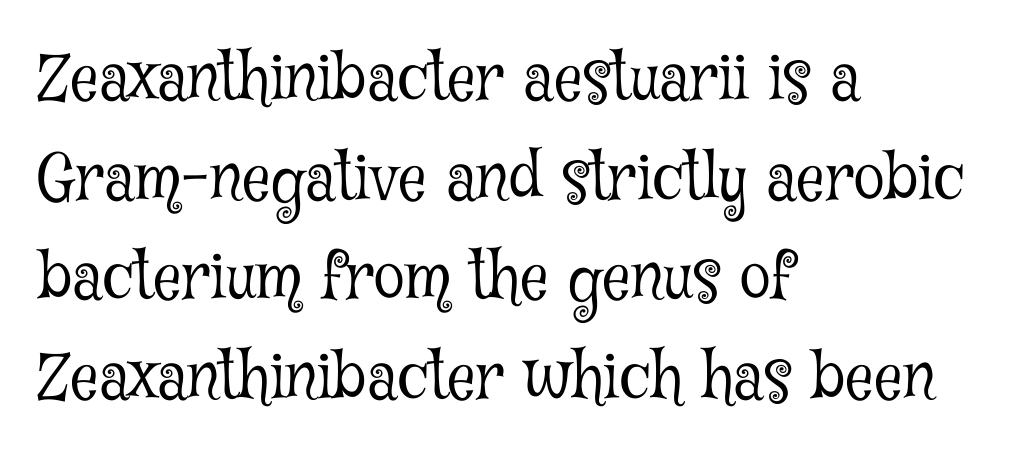
{"serif": "yes", "italic": "no", "bold": "no", "weight": "light", "width": "condensed", "stroke_contrast": "low", "x_height": "medium", "monospaced": "no", "underline": "no", "align": "left", "line_spacing": "normal", "line_spacing_ratio": 1.58, "letter_spacing": "normal", "letter_spacing_em": 0.0, "glyph_px": 63}
